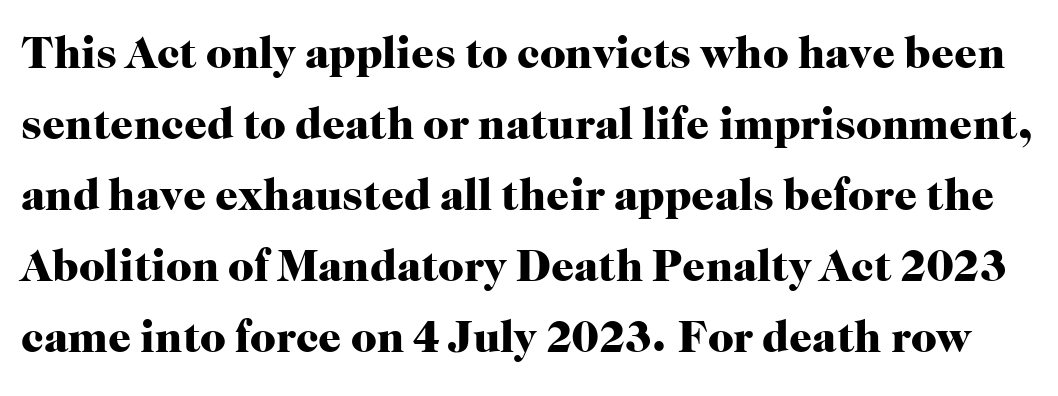
Q: Is the text bold? A: Yes.
Q: Is the text italic (slanted)? A: No, it is upright.
Q: Is the typeface a serif or a sans-serif typeface? A: Serif.
Q: Is the text underlined? A: No.
Q: Is the spacing between letters normal or unusually wide? A: Normal.
Q: Is the spacing between lines tight, normal or loose? A: Normal.
Q: Width (condensed, normal, or wide)? A: Normal.
Q: Stroke contrast? A: High.
Q: x-height? A: Medium.
Q: Monospaced? A: No.
